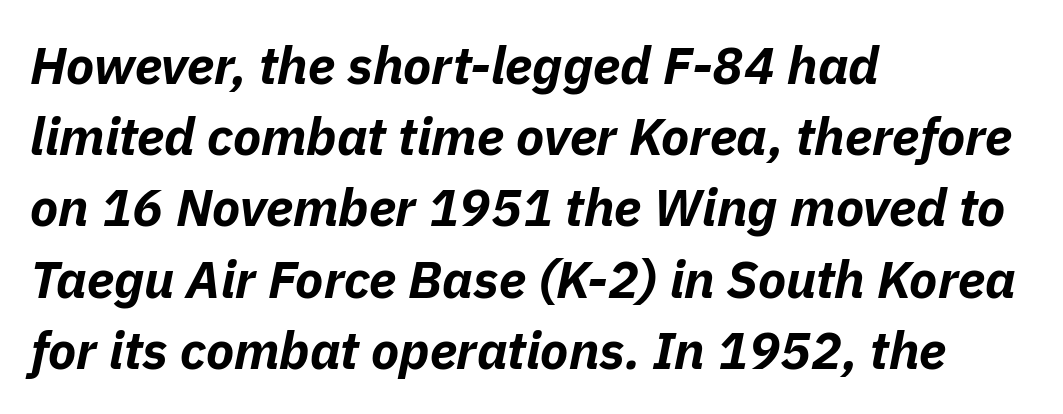
{"italic": "yes", "lean": "right", "slant_degrees": 11, "bold": "yes", "weight": "bold", "width": "normal", "stroke_contrast": "low", "x_height": "medium", "monospaced": "no", "underline": "no", "align": "left", "line_spacing": "normal", "line_spacing_ratio": 1.37, "letter_spacing": "normal", "letter_spacing_em": 0.0, "glyph_px": 52}
